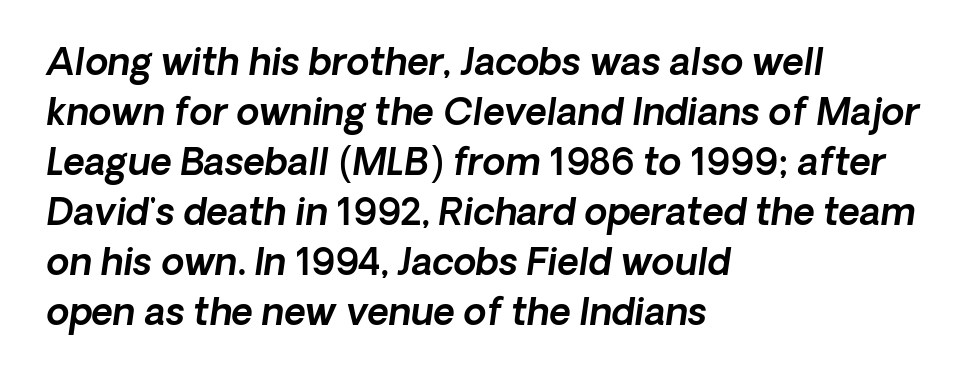
The image shows 37 px sans-serif type; set left-aligned, normal line spacing (1.35x), normal letter spacing, not underlined; a medium x-height.
